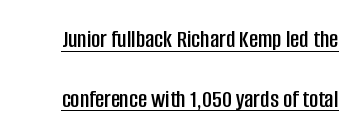
The image shows 25 px text type, upright; set loose line spacing (2.39x), normal letter spacing, underlined.
